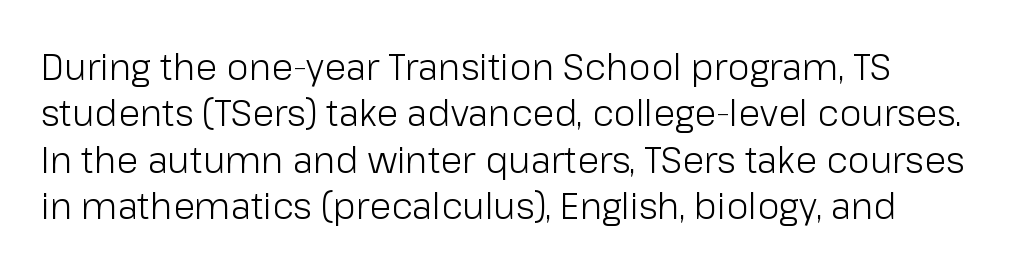
{"serif": "no", "italic": "no", "bold": "no", "weight": "light", "width": "normal", "stroke_contrast": "low", "x_height": "medium", "monospaced": "no", "underline": "no", "line_spacing": "normal", "line_spacing_ratio": 1.29, "letter_spacing": "normal", "letter_spacing_em": 0.0, "glyph_px": 36}
